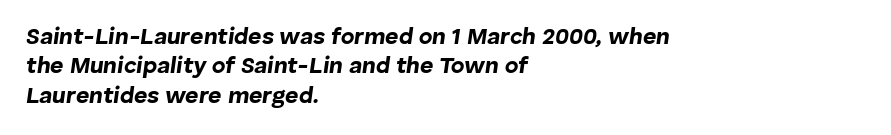
Is the type slanted? Yes — the strokes lean at a clear angle. Plenty of ink on the page — the face is bold. In terms of letterspacing, this is plain default setting. The lines in this sample share a left origin and differ only in where they stop.
